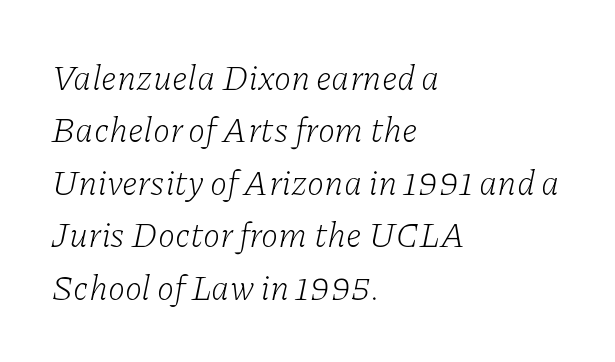
{"serif": "yes", "italic": "yes", "lean": "right", "slant_degrees": 11, "bold": "no", "weight": "light", "width": "normal", "stroke_contrast": "low", "x_height": "medium", "monospaced": "no", "underline": "no", "align": "left", "line_spacing": "normal", "line_spacing_ratio": 1.5, "letter_spacing": "normal", "letter_spacing_em": 0.0, "glyph_px": 35}
